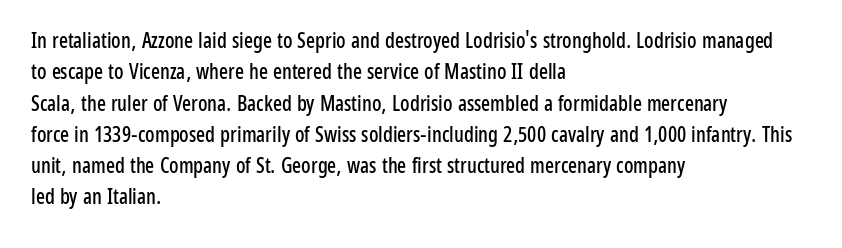
{"italic": "no", "underline": "no", "align": "left", "line_spacing": "normal", "line_spacing_ratio": 1.49, "letter_spacing": "normal", "letter_spacing_em": 0.0, "glyph_px": 21}
